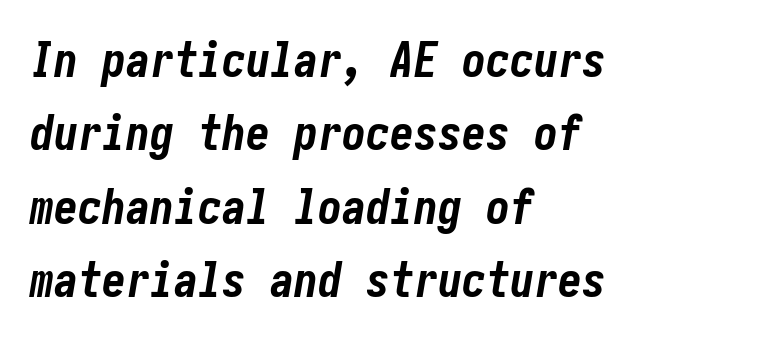
The image shows 48 px bold, condensed type, italic (leaning right); set left-aligned, normal line spacing (1.53x), normal letter spacing, not underlined; low stroke contrast and a medium x-height.
